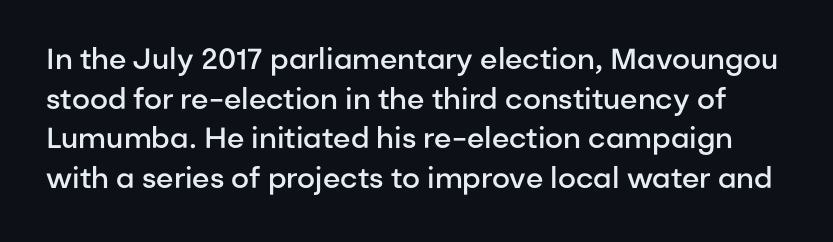
The image shows 29 px semibold sans-serif type, upright; set normal line spacing (1.37x), normal letter spacing, not underlined; low stroke contrast and a medium x-height.
